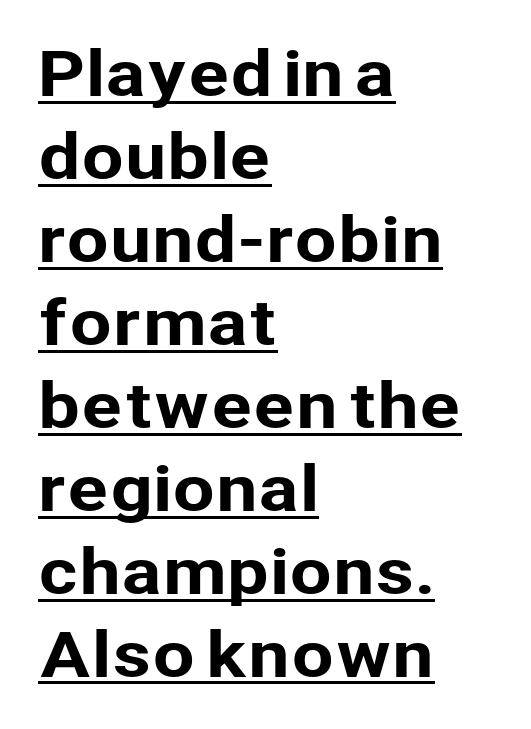
{"serif": "no", "italic": "no", "width": "normal", "stroke_contrast": "low", "x_height": "medium", "monospaced": "no", "underline": "yes", "align": "left", "line_spacing": "normal", "line_spacing_ratio": 1.36, "letter_spacing": "normal", "letter_spacing_em": 0.0, "glyph_px": 61}
